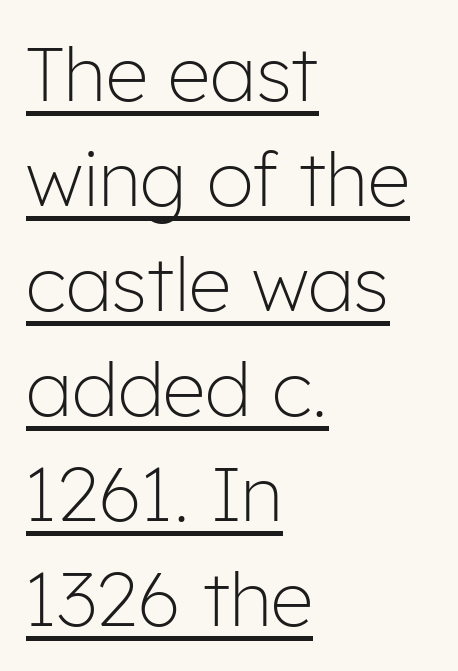
The image shows 75 px light sans-serif type, upright; set left-aligned, normal line spacing (1.4x), normal letter spacing, underlined; low stroke contrast and a medium x-height.
